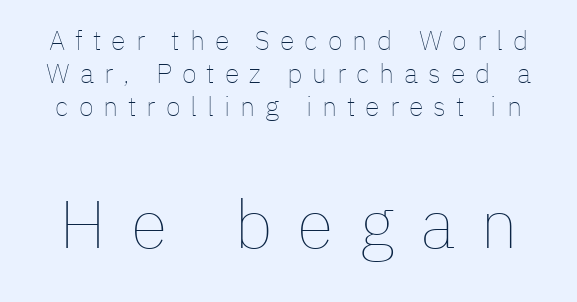
{"italic": "no", "bold": "no", "weight": "thin", "width": "normal", "stroke_contrast": "low", "x_height": "medium", "monospaced": "no", "underline": "no", "line_spacing_ratio": 1.23, "letter_spacing": "wide", "letter_spacing_em": 0.37, "larger_block": "second", "size_ratio": 2.52, "glyph_px": 68}
